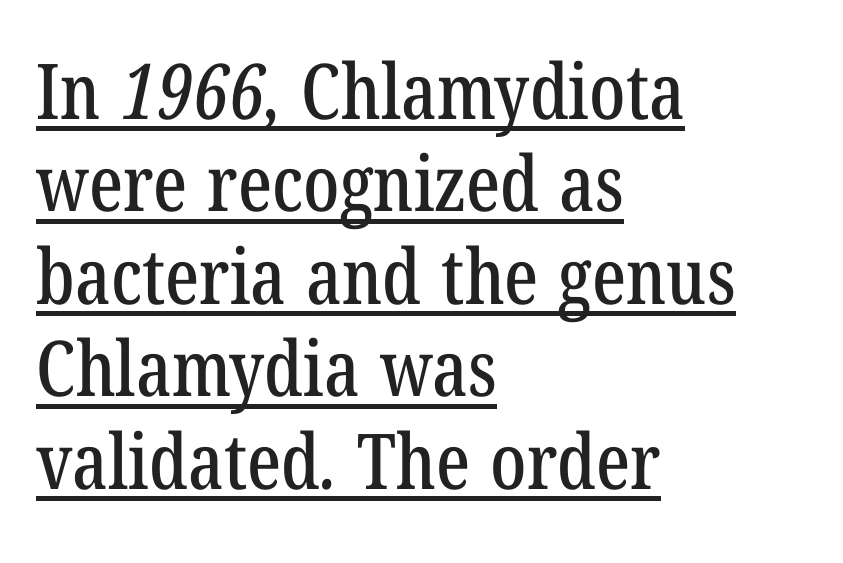
{"serif": "yes", "width": "condensed", "stroke_contrast": "low", "x_height": "medium", "monospaced": "no", "underline": "yes", "align": "left", "line_spacing_ratio": 1.2, "letter_spacing": "normal", "letter_spacing_em": 0.0, "glyph_px": 77}
